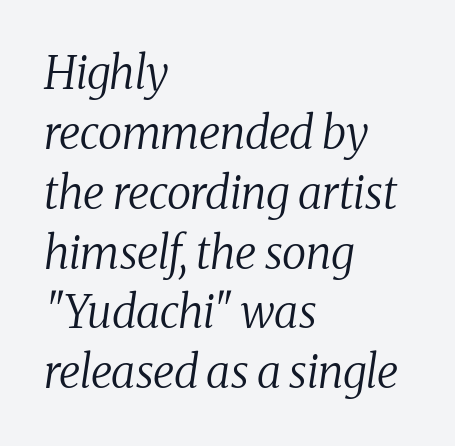
Observe the ordinary spacing: letters are neighbours, not strangers. Every character sits at an angle, as italics do. Line spacing here is normal. A serif font was chosen for this passage. The rendering uses natural spacing where letterforms have individual widths.
